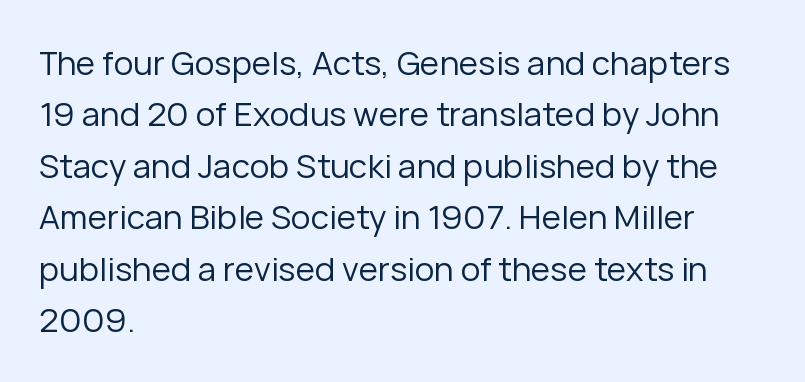
The image shows 33 px regular-weight sans-serif type, upright; set left-aligned, normal line spacing (1.56x), normal letter spacing, not underlined; low stroke contrast and a medium x-height.
